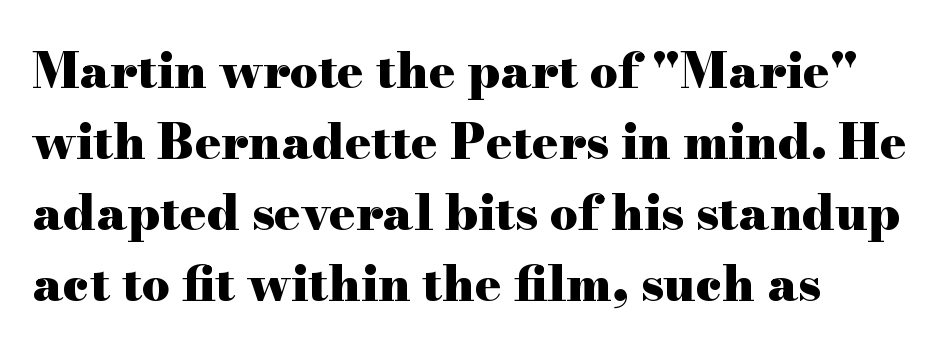
The image shows 49 px heavy, wide serif type, upright; set left-aligned, normal line spacing (1.45x), normal letter spacing, not underlined; high stroke contrast and a small x-height.
